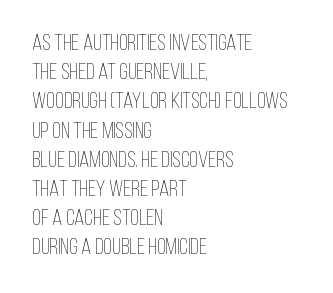
Q: Is the text bold? A: No.
Q: Is the text italic (slanted)? A: No, it is upright.
Q: Is the text underlined? A: No.
Q: How is the paragraph aligned? A: Left-aligned.
Q: Is the spacing between letters normal or unusually wide? A: Normal.
Q: Is the spacing between lines tight, normal or loose? A: Normal.
